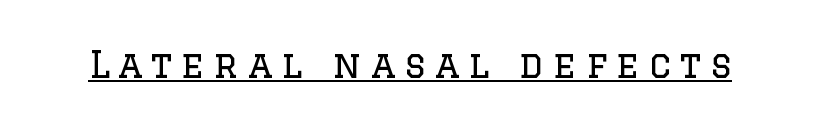
The image shows 36 px regular-weight serif type, upright; set unusually wide letter spacing (+0.26 em), underlined; low stroke contrast and a large x-height.
